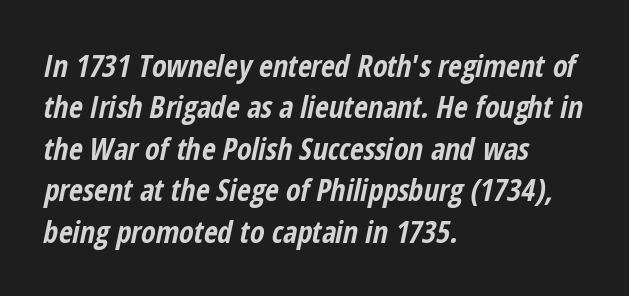
The image shows 30 px bold, condensed type, italic (leaning right); set left-aligned, normal line spacing (1.38x), normal letter spacing, not underlined; low stroke contrast and a medium x-height.
